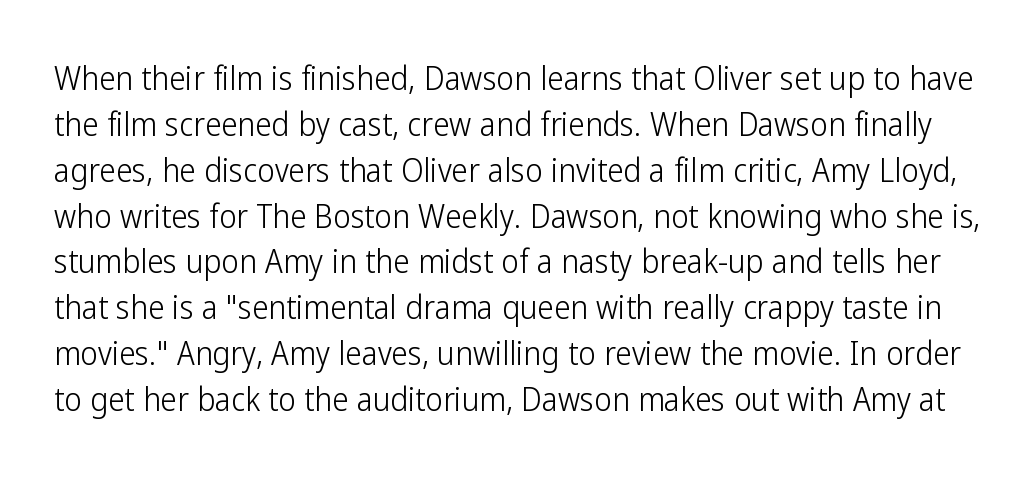
Q: Is the text bold? A: No.
Q: Is the text italic (slanted)? A: No, it is upright.
Q: Is the typeface a serif or a sans-serif typeface? A: Sans-serif.
Q: Is the text underlined? A: No.
Q: Is the spacing between letters normal or unusually wide? A: Normal.
Q: Is the spacing between lines tight, normal or loose? A: Normal.
Q: Width (condensed, normal, or wide)? A: Condensed.
Q: Stroke contrast? A: Low.
Q: x-height? A: Medium.
Q: Monospaced? A: No.
